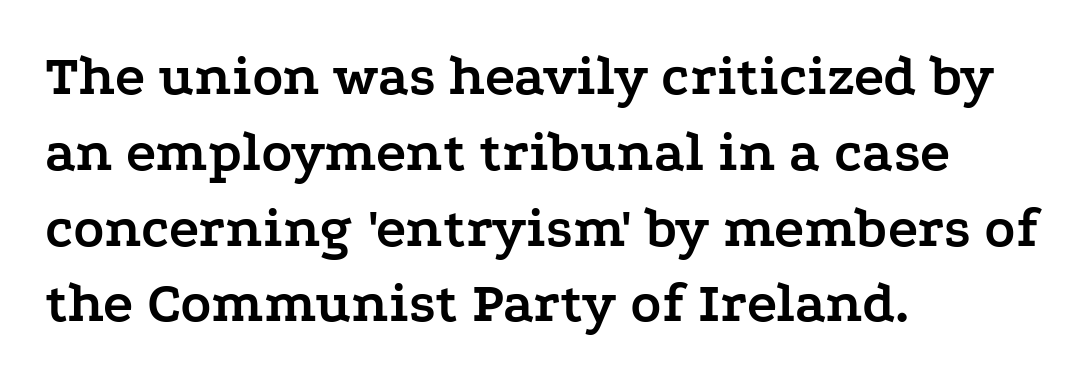
{"serif": "yes", "italic": "no", "bold": "yes", "weight": "semibold", "width": "wide", "stroke_contrast": "low", "x_height": "medium", "monospaced": "no", "underline": "no", "align": "left", "line_spacing": "normal", "line_spacing_ratio": 1.33, "letter_spacing": "normal", "letter_spacing_em": 0.0, "glyph_px": 57}
